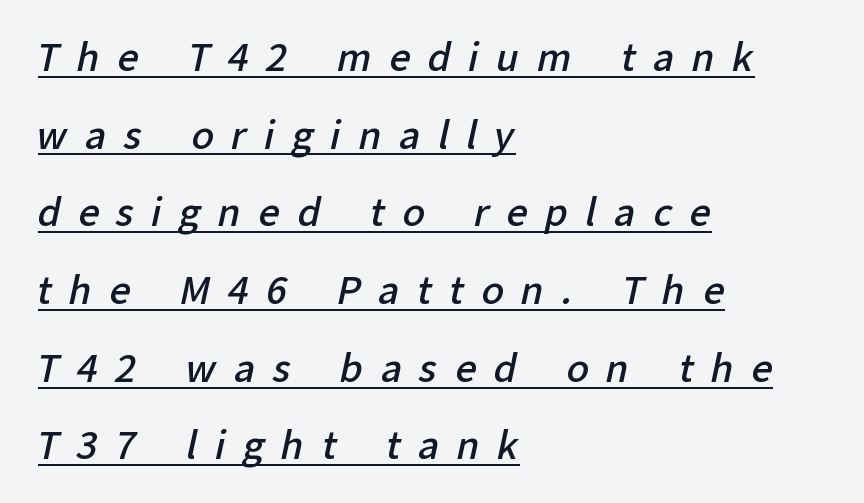
The image shows 37 px semibold sans-serif type; set left-aligned, loose line spacing (2.1x), unusually wide letter spacing (+0.47 em), underlined; low stroke contrast and a medium x-height.
